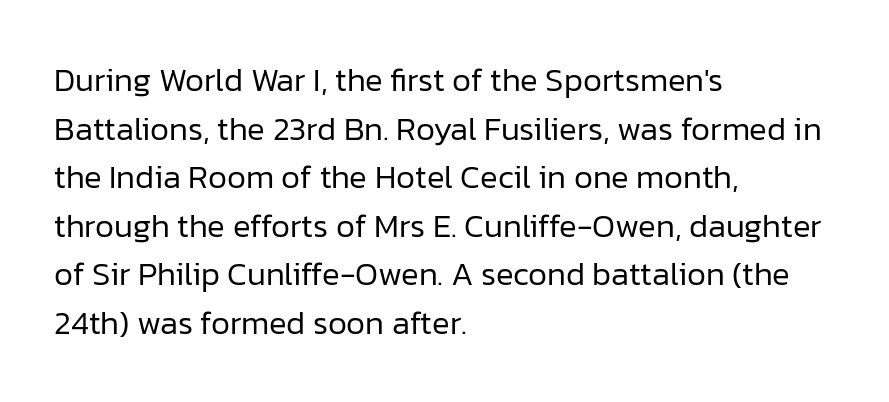
{"serif": "no", "italic": "no", "bold": "no", "weight": "regular", "width": "normal", "stroke_contrast": "low", "x_height": "medium", "monospaced": "no", "underline": "no", "align": "left", "line_spacing": "normal", "line_spacing_ratio": 1.47, "letter_spacing": "normal", "letter_spacing_em": 0.0, "glyph_px": 33}
